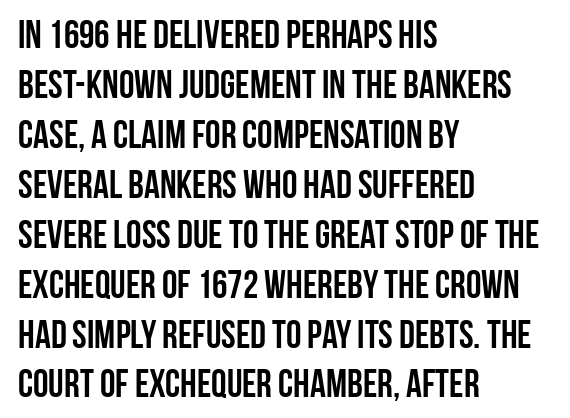
Students, this is bold: see how much ink each stroke carries. Descenders hang freely into open space. One-word summary of the alignment: left. Is the letter spacing exaggerated? No — it looks like the ordinary default. Stroke terminals: plain, sans-serif. Italic: no, the glyphs are upright roman.
